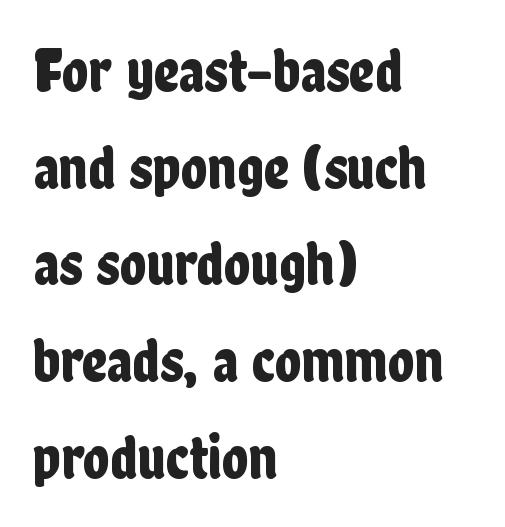
Q: Is the text italic (slanted)? A: No, it is upright.
Q: Is the typeface a serif or a sans-serif typeface? A: Sans-serif.
Q: Is the text underlined? A: No.
Q: How is the paragraph aligned? A: Left-aligned.
Q: Is the spacing between letters normal or unusually wide? A: Normal.
Q: Is the spacing between lines tight, normal or loose? A: Normal.
Q: Width (condensed, normal, or wide)? A: Condensed.
Q: Stroke contrast? A: Low.
Q: x-height? A: Medium.
Q: Monospaced? A: No.
